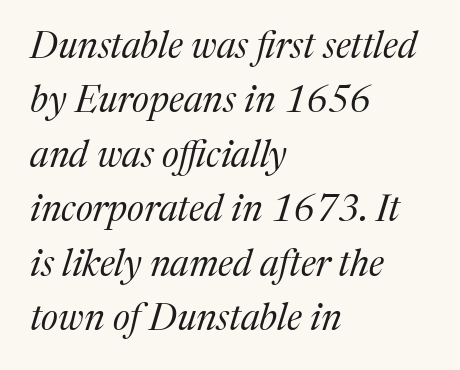
{"serif": "yes", "italic": "yes", "lean": "right", "slant_degrees": 17, "bold": "no", "weight": "regular", "width": "normal", "stroke_contrast": "medium", "x_height": "medium", "monospaced": "no", "underline": "no", "align": "left", "line_spacing": "normal", "line_spacing_ratio": 1.47, "letter_spacing": "normal", "letter_spacing_em": 0.0, "glyph_px": 37}
